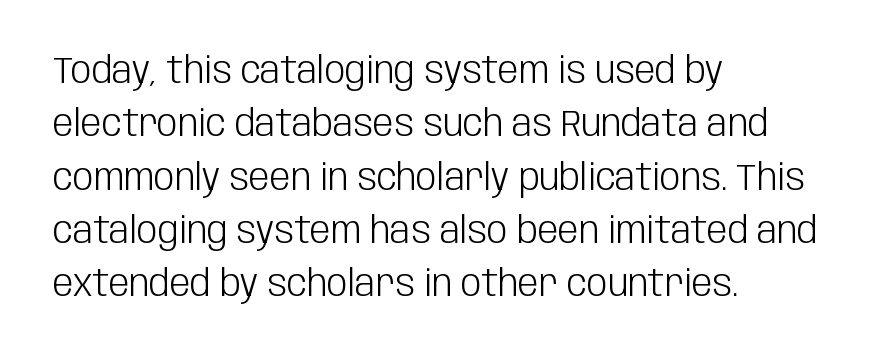
The image shows 37 px light, condensed sans-serif type, upright; set left-aligned, normal line spacing (1.44x), normal letter spacing, not underlined; low stroke contrast and a large x-height.
